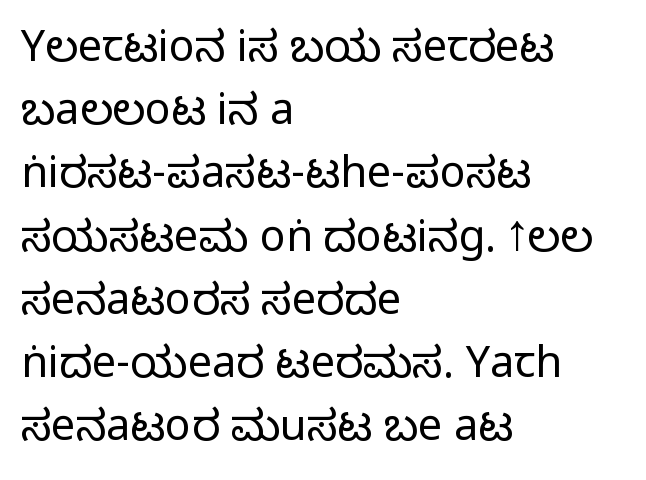
Q: Is the text bold? A: No.
Q: Is the text italic (slanted)? A: No, it is upright.
Q: Is the typeface a serif or a sans-serif typeface? A: Sans-serif.
Q: Is the text underlined? A: No.
Q: How is the paragraph aligned? A: Left-aligned.
Q: Is the spacing between letters normal or unusually wide? A: Normal.
Q: Is the spacing between lines tight, normal or loose? A: Normal.
Q: Width (condensed, normal, or wide)? A: Condensed.
Q: Stroke contrast? A: Low.
Q: x-height? A: Large.
Q: Monospaced? A: No.
